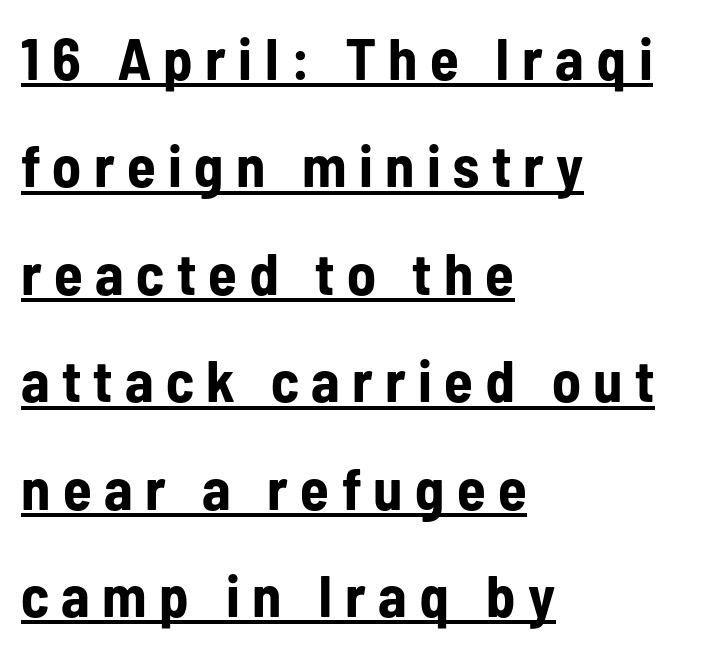
The face used here is proportionally spaced, like ordinary book or web type. All the whitespace from short lines collects on the right. The type sits square on the baseline with zero lean. Underlined type.
